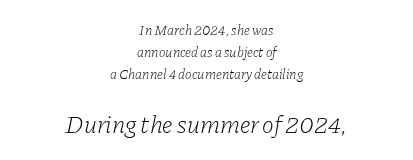
The image shows 25 px text type, italic (leaning right); set centered, normal line spacing (1.57x), normal letter spacing, not underlined; the second (bottom) block is 1.79x larger.
